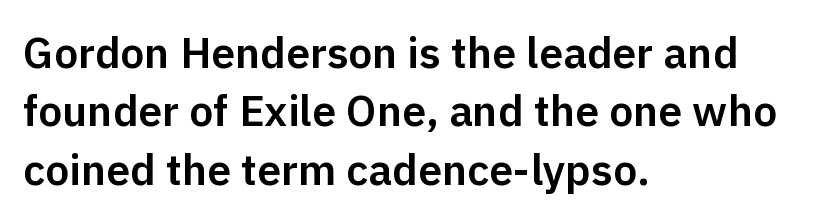
Does the type have serifs? No, each stem ends abruptly. This rendering uses left alignment, leaving the right contour irregular. Rule under the text: the space is simply empty. A typesetter would call this leading conventional body-copy spacing. Do the characters align in a grid? No, the font is proportional.
